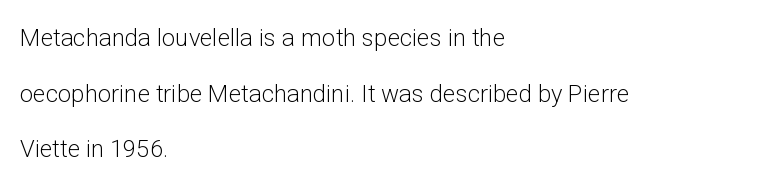
Q: Is the text bold? A: No.
Q: Is the text italic (slanted)? A: No, it is upright.
Q: Is the text underlined? A: No.
Q: How is the paragraph aligned? A: Left-aligned.
Q: Is the spacing between letters normal or unusually wide? A: Normal.
Q: Is the spacing between lines tight, normal or loose? A: Loose.
